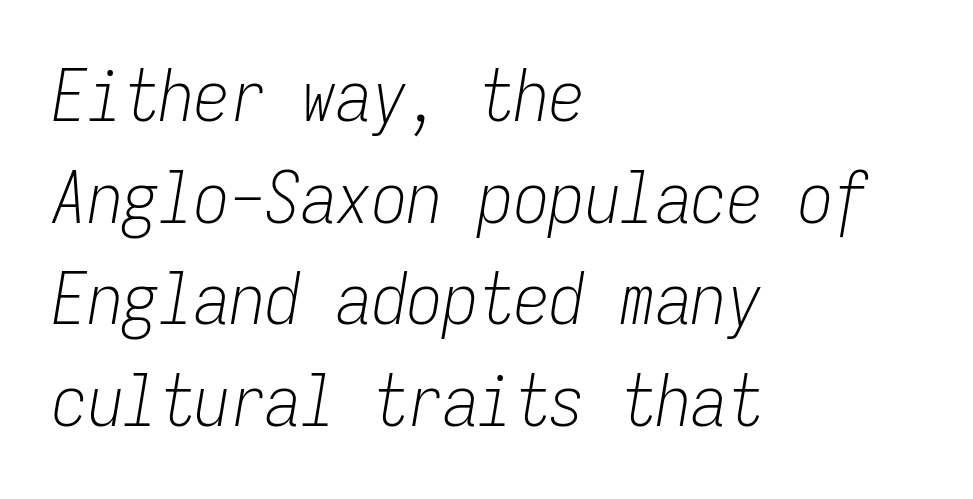
Here the designer chose a console-style face with uniform glyph widths. Descenders hang freely into open space. Casual observation: everything's shoved over to the left. In terms of posture, this sample is oblique.
